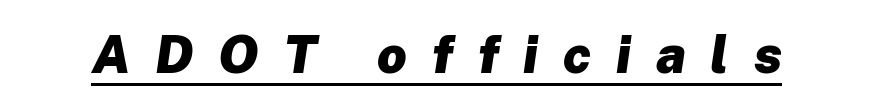
{"italic": "yes", "lean": "right", "slant_degrees": 8, "bold": "yes", "weight": "heavy", "width": "normal", "stroke_contrast": "low", "x_height": "medium", "monospaced": "no", "underline": "yes", "letter_spacing": "wide", "letter_spacing_em": 0.48, "glyph_px": 52}
